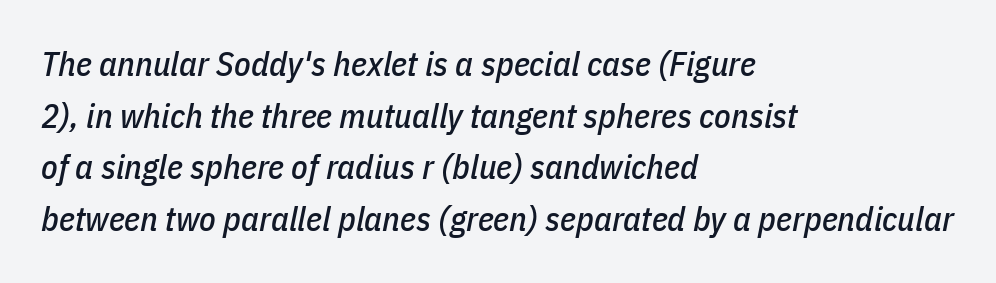
{"italic": "yes", "lean": "right", "slant_degrees": 11, "width": "condensed", "stroke_contrast": "low", "x_height": "medium", "monospaced": "no", "underline": "no", "align": "left", "line_spacing": "normal", "line_spacing_ratio": 1.52, "letter_spacing": "normal", "letter_spacing_em": 0.0, "glyph_px": 34}
